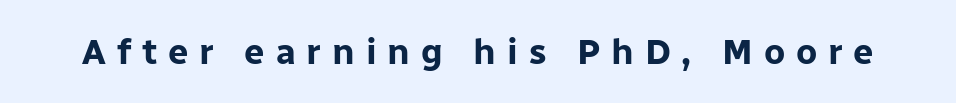
The sample has been set heavy, in full bold. In terms of posture, this sample is upright. Honestly, the letter spacing is so wide it's the main thing you notice. Beneath every word, the page is bare. You can tell from the bare stems that sans-serif type was used.
